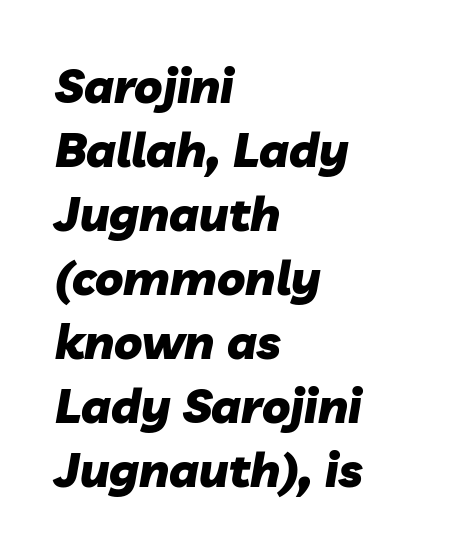
{"italic": "yes", "lean": "right", "slant_degrees": 10, "bold": "yes", "weight": "heavy", "width": "normal", "stroke_contrast": "low", "x_height": "medium", "monospaced": "no", "underline": "no", "align": "left", "line_spacing": "normal", "line_spacing_ratio": 1.36, "letter_spacing": "normal", "letter_spacing_em": 0.0, "glyph_px": 47}
